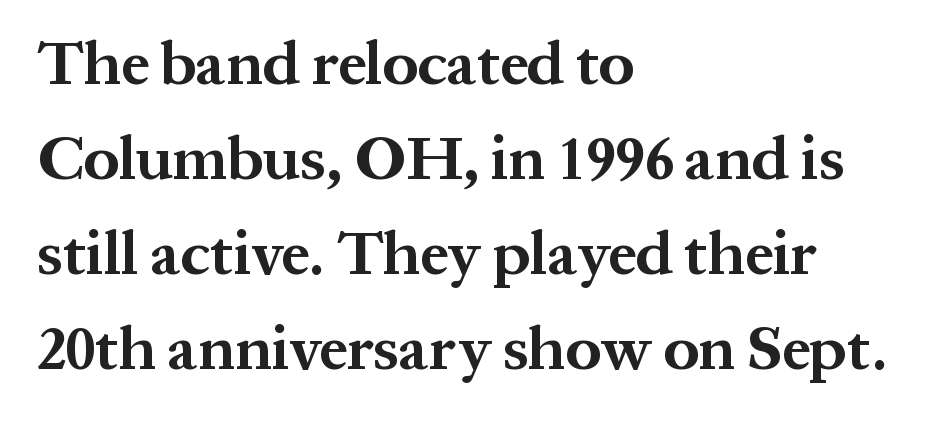
Standard letterfit; no display-style spreading of the glyphs. Do the letters lean? They stand straight. Leftover space on each line is placed entirely after the last word. These lines are rendered in a variable-pitch font. The glyphs are unaccompanied by any horizontal stroke below them.
